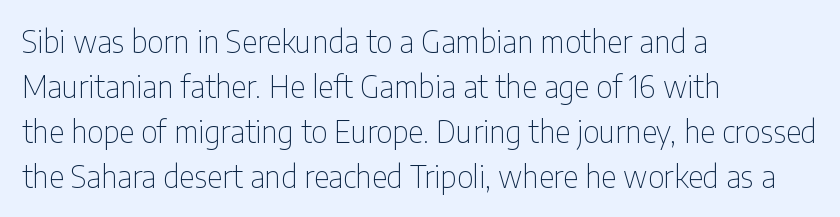
Q: Is the text bold? A: No.
Q: Is the text italic (slanted)? A: No, it is upright.
Q: Is the typeface a serif or a sans-serif typeface? A: Sans-serif.
Q: Is the text underlined? A: No.
Q: How is the paragraph aligned? A: Left-aligned.
Q: Is the spacing between letters normal or unusually wide? A: Normal.
Q: Is the spacing between lines tight, normal or loose? A: Normal.
Q: Width (condensed, normal, or wide)? A: Condensed.
Q: Stroke contrast? A: Low.
Q: x-height? A: Medium.
Q: Monospaced? A: No.
